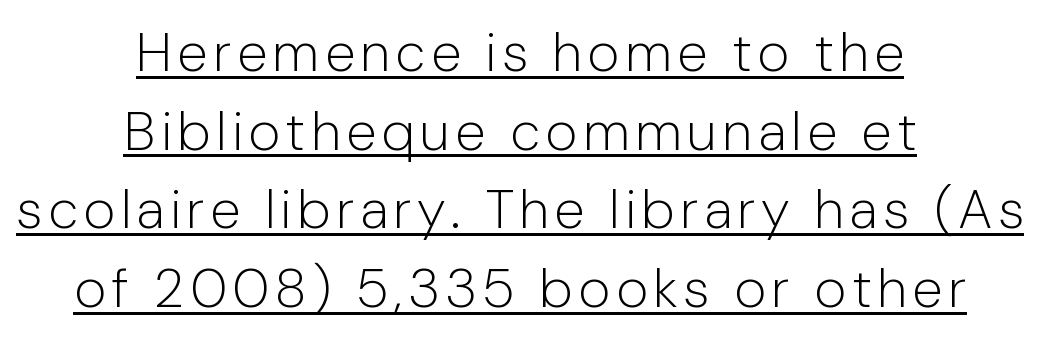
The type family on display is of the sans-serif kind. Is the type heavy? It reads as light-to-regular instead. Normally led — the rows are evenly, conventionally spaced. This rendering features underlined lettering.
